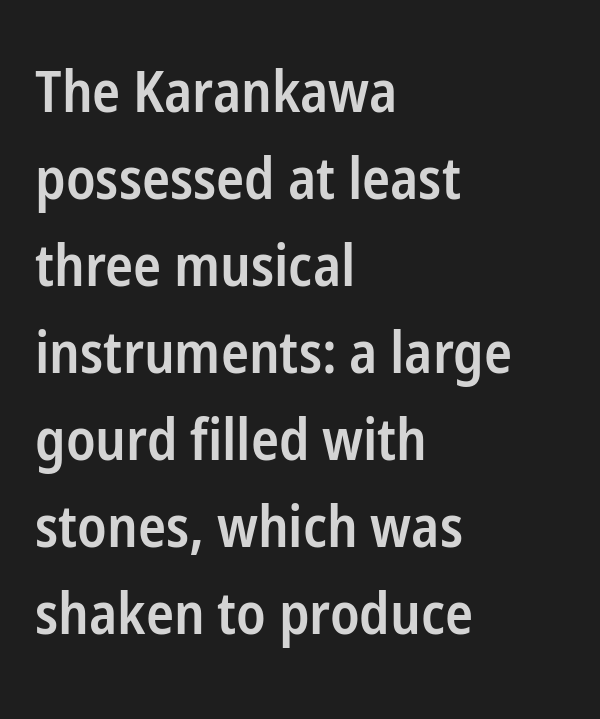
{"serif": "no", "italic": "no", "bold": "semi", "weight": "semibold", "width": "condensed", "stroke_contrast": "low", "x_height": "medium", "monospaced": "no", "underline": "no", "align": "left", "line_spacing": "normal", "line_spacing_ratio": 1.5, "letter_spacing": "normal", "letter_spacing_em": 0.0, "glyph_px": 58}
